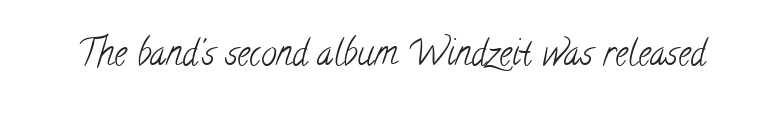
Q: Is the text bold? A: No.
Q: Is the typeface a serif or a sans-serif typeface? A: Serif.
Q: Is the text underlined? A: No.
Q: Is the spacing between letters normal or unusually wide? A: Normal.
Q: Width (condensed, normal, or wide)? A: Condensed.
Q: Stroke contrast? A: Low.
Q: x-height? A: Small.
Q: Monospaced? A: No.
